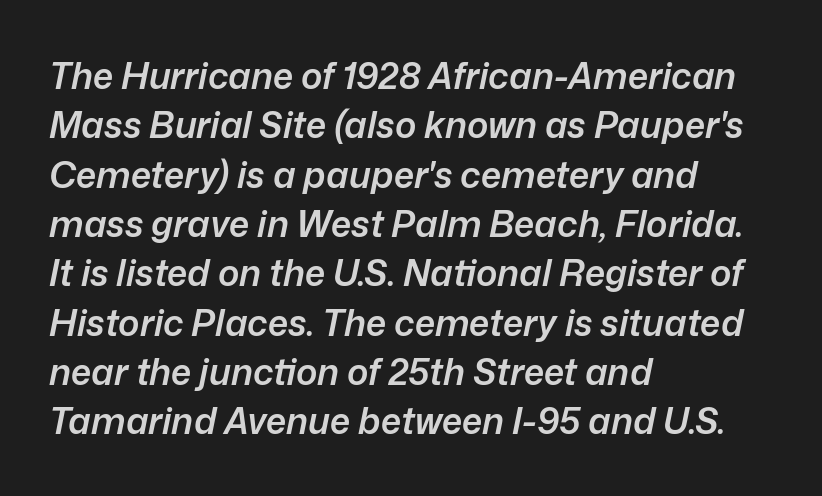
The image shows 36 px semibold type, italic (leaning right); set left-aligned, normal line spacing (1.37x), normal letter spacing, not underlined; low stroke contrast and a medium x-height.
